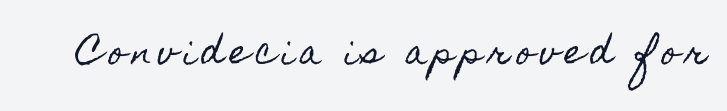
{"width": "condensed", "x_height": "small", "monospaced": "no", "underline": "no", "glyph_px": 33}
